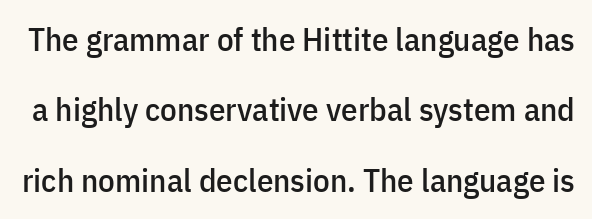
{"serif": "no", "italic": "no", "width": "condensed", "stroke_contrast": "low", "x_height": "medium", "monospaced": "no", "underline": "no", "line_spacing": "loose", "line_spacing_ratio": 2.13, "letter_spacing": "normal", "letter_spacing_em": 0.0, "glyph_px": 33}
